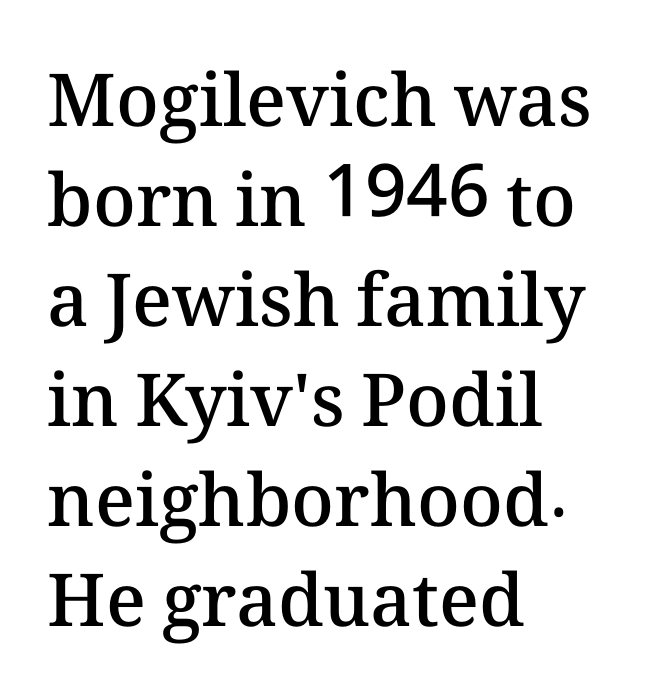
This rendering uses left alignment, leaving the right contour irregular. Think of a printed novel: that variable character pitch is what you see here. Typesetter's note: demi weight, one step under bold. Notice how the stems are strictly vertical — no italics here. Regular leading. The glyphs are unaccompanied by any horizontal stroke below them.
